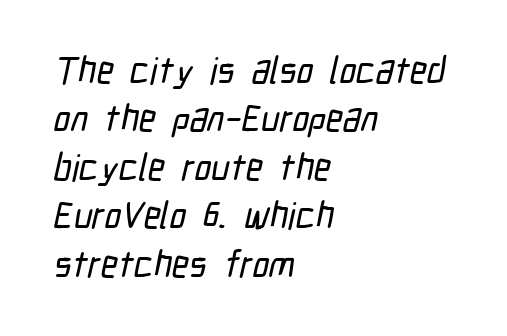
{"serif": "no", "width": "condensed", "stroke_contrast": "low", "x_height": "medium", "monospaced": "no", "underline": "no", "align": "left", "line_spacing": "normal", "line_spacing_ratio": 1.31, "letter_spacing": "normal", "letter_spacing_em": 0.0, "glyph_px": 37}
